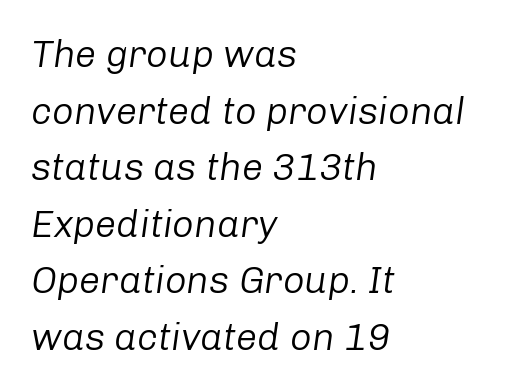
Q: Is the text bold? A: No.
Q: Is the text italic (slanted)? A: Yes, it leans right by about 8 degrees.
Q: Is the text underlined? A: No.
Q: How is the paragraph aligned? A: Left-aligned.
Q: Is the spacing between letters normal or unusually wide? A: Normal.
Q: Is the spacing between lines tight, normal or loose? A: Normal.
Q: Width (condensed, normal, or wide)? A: Normal.
Q: Stroke contrast? A: Low.
Q: x-height? A: Medium.
Q: Monospaced? A: No.
